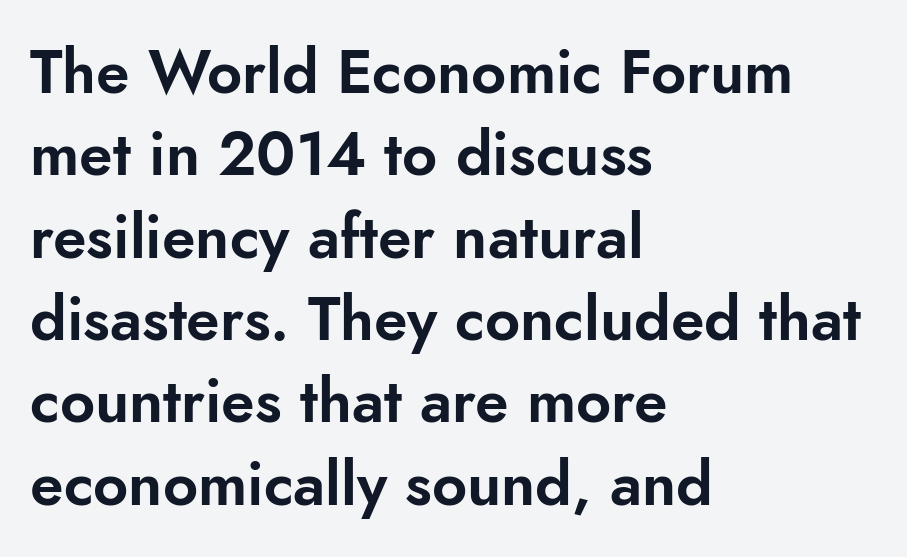
Does the copy run flush right? No — it runs flush left. Serifs: no, the terminals of the letterforms are clean. A normal amount of white space separates one row of letters from the next. The passage shown has conventional tracking throughout. Unlike italic type, these characters show no tilt at all. Is this a fixed-width face? No — the glyphs have proportional, varying widths.
